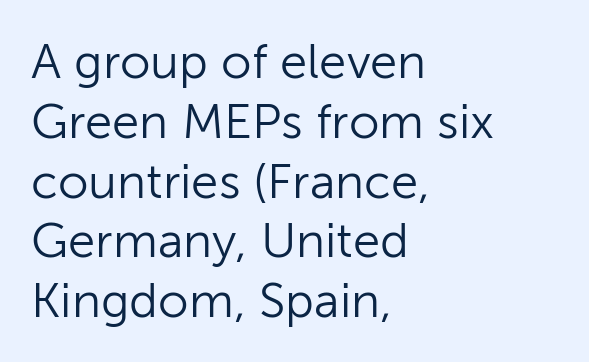
Q: Is the text bold? A: No.
Q: Is the text italic (slanted)? A: No, it is upright.
Q: Is the typeface a serif or a sans-serif typeface? A: Sans-serif.
Q: Is the text underlined? A: No.
Q: How is the paragraph aligned? A: Left-aligned.
Q: Is the spacing between letters normal or unusually wide? A: Normal.
Q: Width (condensed, normal, or wide)? A: Normal.
Q: Stroke contrast? A: Low.
Q: x-height? A: Medium.
Q: Monospaced? A: No.
